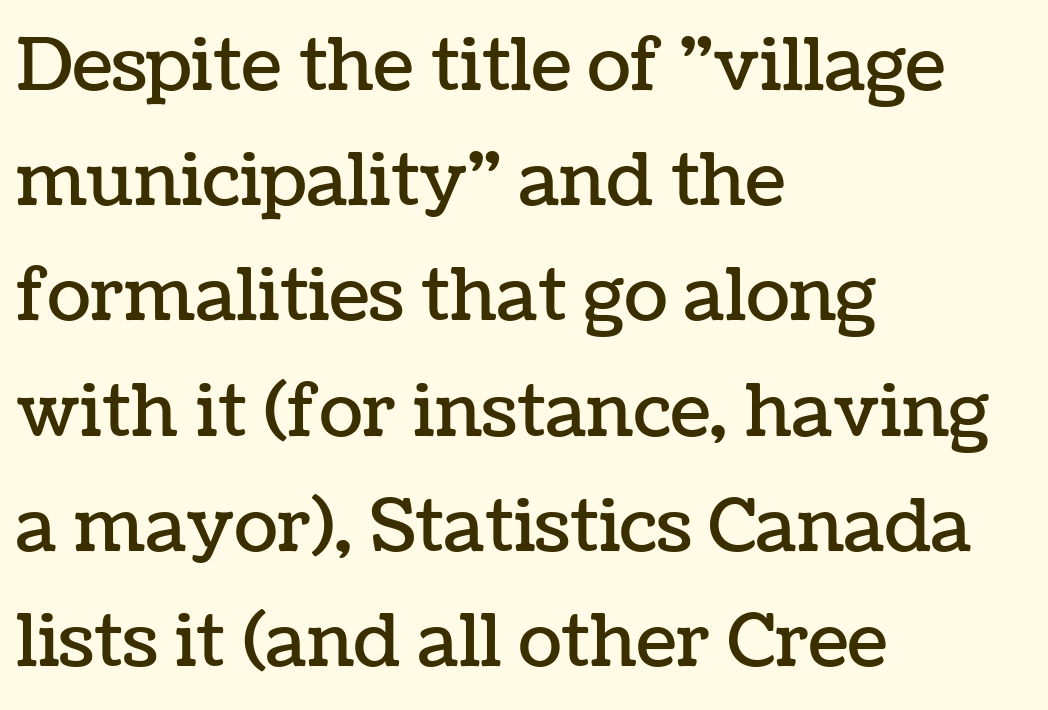
Q: Is the text italic (slanted)? A: No, it is upright.
Q: Is the text underlined? A: No.
Q: How is the paragraph aligned? A: Left-aligned.
Q: Is the spacing between letters normal or unusually wide? A: Normal.
Q: Is the spacing between lines tight, normal or loose? A: Normal.
Q: Width (condensed, normal, or wide)? A: Normal.
Q: Stroke contrast? A: Low.
Q: x-height? A: Medium.
Q: Monospaced? A: No.
